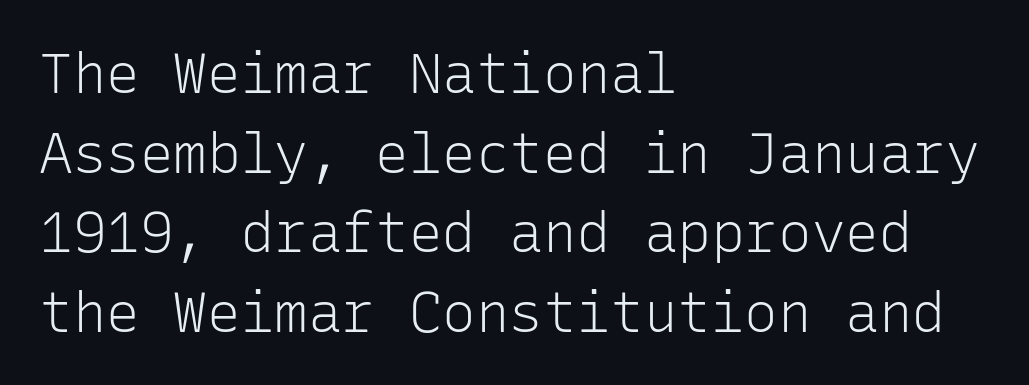
Looks like terminal output: every glyph gets an equal slot. How are the letters spaced? Ordinarily, with no added tracking. Casual observation: everything's shoved over to the left. Notice how descenders clear the ascenders below comfortably — that's standard leading.
